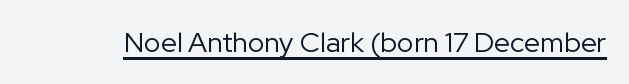
The rendering keeps characters at their native spacing. Is the stroke heavy? The answer is a plain regular-or-lighter. Ascenders rise straight up at ninety degrees. Honestly, the underline is the first thing you notice here.
